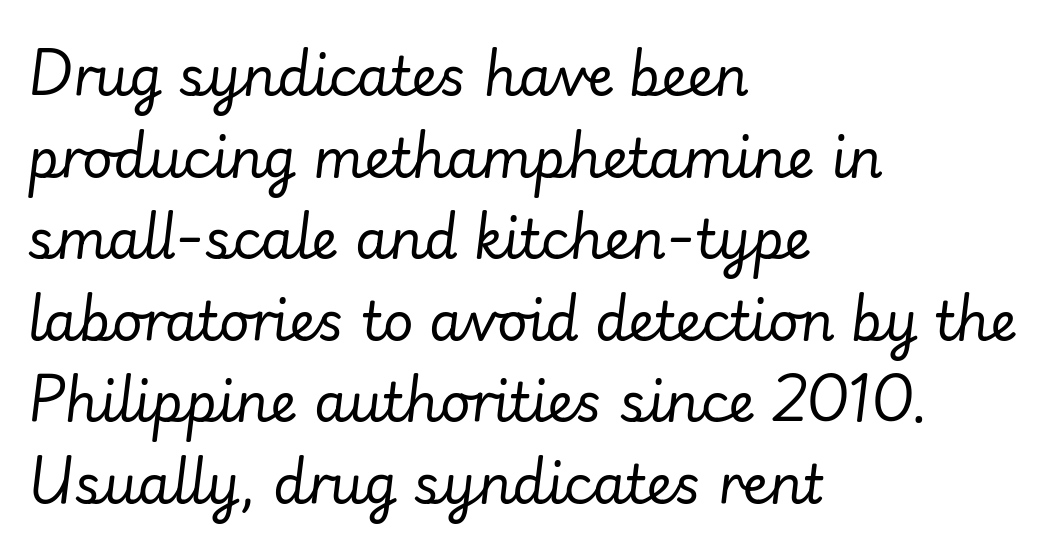
{"italic": "yes", "lean": "right", "slant_degrees": 7, "bold": "no", "weight": "regular", "width": "normal", "stroke_contrast": "low", "x_height": "small", "monospaced": "no", "underline": "no", "align": "left", "line_spacing": "normal", "line_spacing_ratio": 1.54, "letter_spacing": "normal", "letter_spacing_em": 0.0, "glyph_px": 53}
